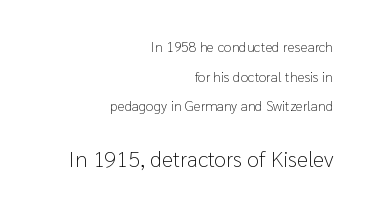
The image shows 22 px text type, upright; set right-aligned, loose line spacing (2.11x), normal letter spacing, not underlined; the second (bottom) block is 1.57x larger.
